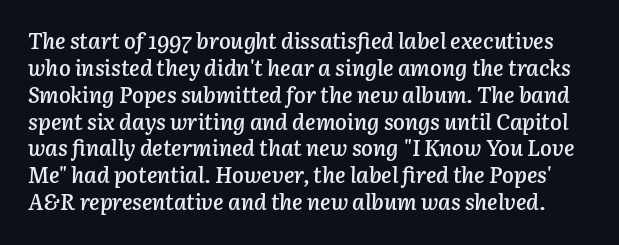
The image shows 22 px text type, italic (leaning right); set line spacing 1.22x, normal letter spacing, not underlined.
